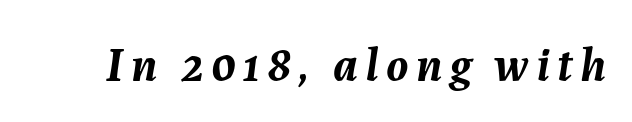
Q: Is the text bold? A: Yes.
Q: Is the text italic (slanted)? A: Yes, it leans right by about 7 degrees.
Q: Is the text underlined? A: No.
Q: Width (condensed, normal, or wide)? A: Normal.
Q: Stroke contrast? A: Medium.
Q: x-height? A: Medium.
Q: Monospaced? A: No.
